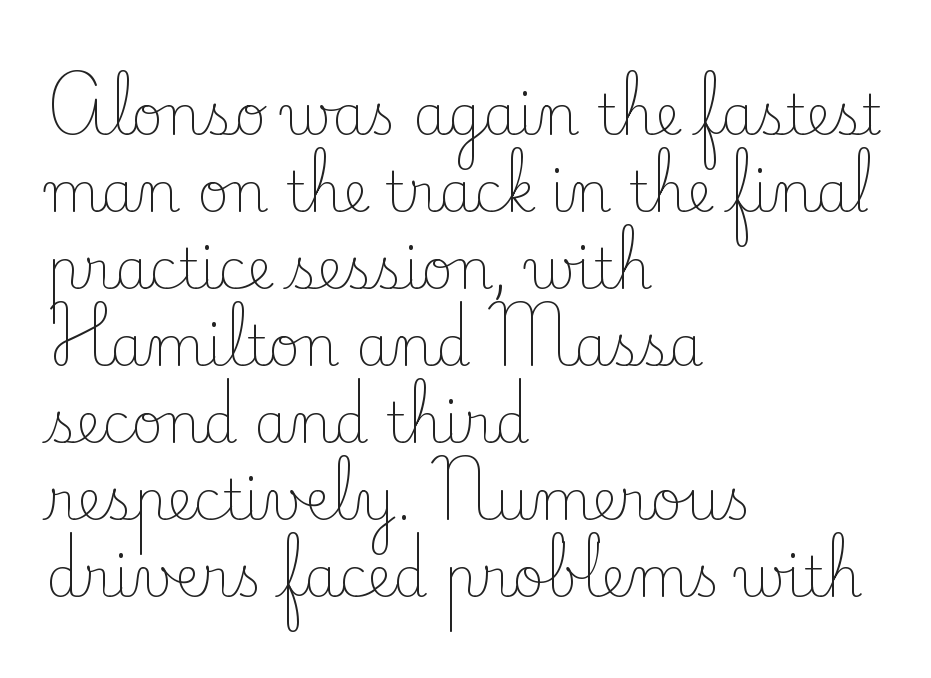
This reads as an unemphasized weight, regular at the heaviest. Words appear dense and cohesive because spacing is normal. Baseline-to-baseline distance is the conventional proportion of letter height. This sample is left-justified, so line endings fall wherever the words run out. Bare-footed words on every line. Here the designer chose a conventional face with non-uniform glyph widths.
